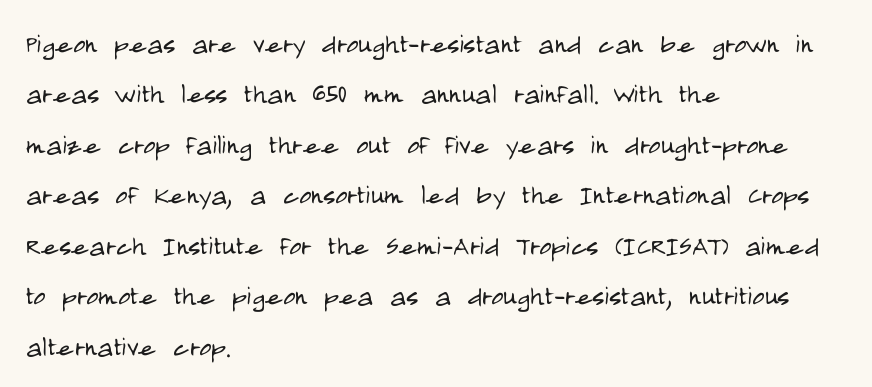
Q: Is the text bold? A: No.
Q: Is the text italic (slanted)? A: No, it is upright.
Q: Is the typeface a serif or a sans-serif typeface? A: Sans-serif.
Q: Is the text underlined? A: No.
Q: How is the paragraph aligned? A: Left-aligned.
Q: Is the spacing between letters normal or unusually wide? A: Normal.
Q: Is the spacing between lines tight, normal or loose? A: Normal.
Q: Width (condensed, normal, or wide)? A: Condensed.
Q: Stroke contrast? A: Low.
Q: x-height? A: Large.
Q: Monospaced? A: No.
